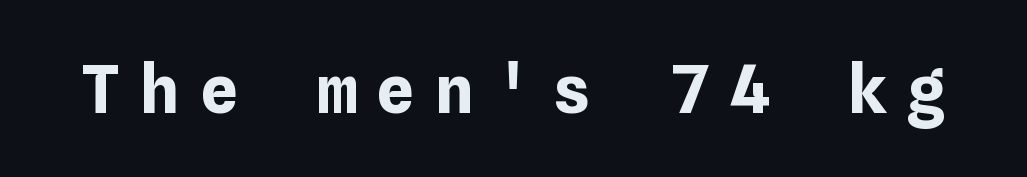
Q: Is the text bold? A: Yes.
Q: Is the text italic (slanted)? A: No, it is upright.
Q: Is the text underlined? A: No.
Q: Is the spacing between letters normal or unusually wide? A: Unusually wide.
Q: Width (condensed, normal, or wide)? A: Normal.
Q: Stroke contrast? A: Low.
Q: x-height? A: Medium.
